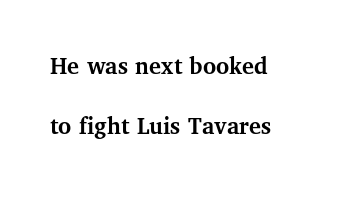
The image shows 25 px bold type, upright; set left-aligned, loose line spacing (2.42x), normal letter spacing, not underlined.
